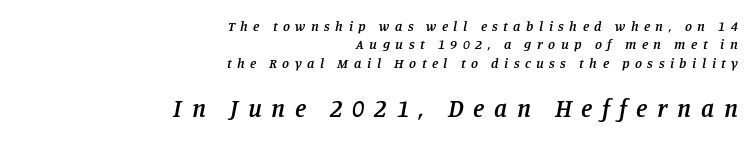
Q: Is the text bold? A: Semi-bold.
Q: Is the text italic (slanted)? A: Yes, it leans right by about 11 degrees.
Q: Is the text underlined? A: No.
Q: How is the paragraph aligned? A: Right-aligned.
Q: Is the spacing between letters normal or unusually wide? A: Unusually wide.
Q: Is the spacing between lines tight, normal or loose? A: Normal.
Q: Which block of text is set in a larger size, the first (top) or the second (bottom)? A: The second (bottom) one.
